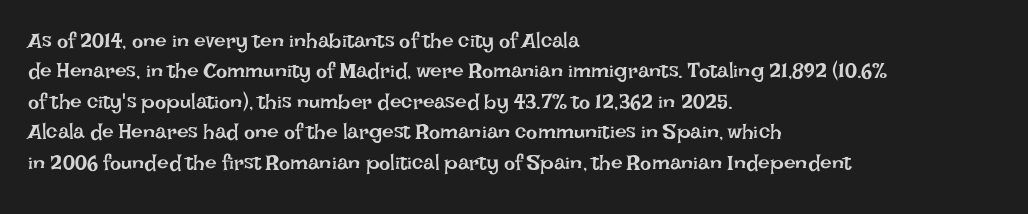
Q: Is the text bold? A: No.
Q: Is the text italic (slanted)? A: No, it is upright.
Q: Is the text underlined? A: No.
Q: How is the paragraph aligned? A: Left-aligned.
Q: Is the spacing between letters normal or unusually wide? A: Normal.
Q: Is the spacing between lines tight, normal or loose? A: Normal.
